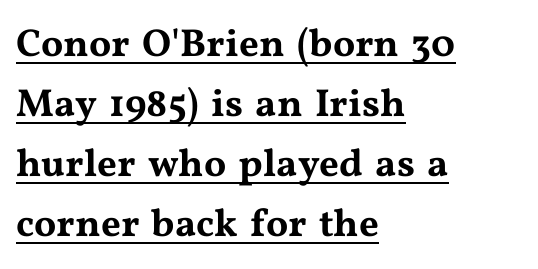
The image shows 39 px wide serif type, upright; set left-aligned, normal line spacing (1.54x), normal letter spacing, underlined; medium stroke contrast and a medium x-height.
